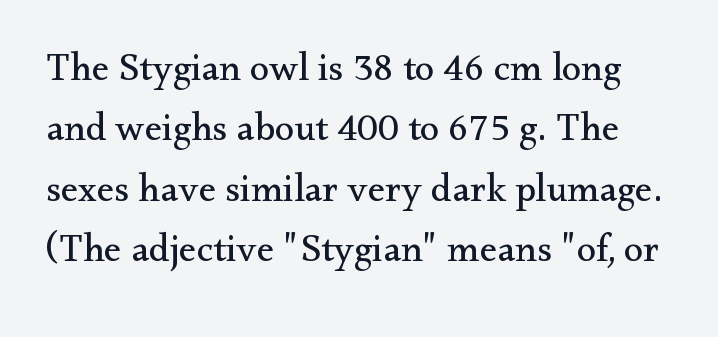
The image shows 39 px regular-weight serif type, upright; set normal line spacing (1.55x), normal letter spacing, not underlined; medium stroke contrast and a small x-height.
